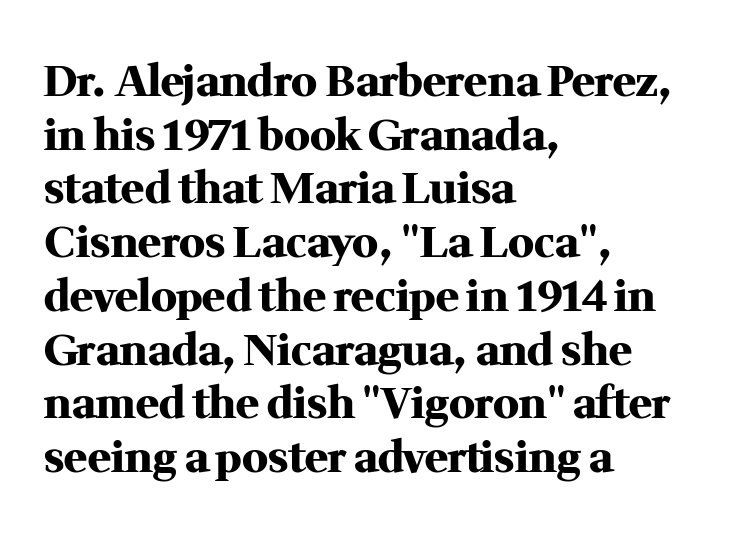
The image shows 43 px heavy serif type, upright; set left-aligned, normal line spacing (1.25x), normal letter spacing, not underlined; medium stroke contrast and a medium x-height.
